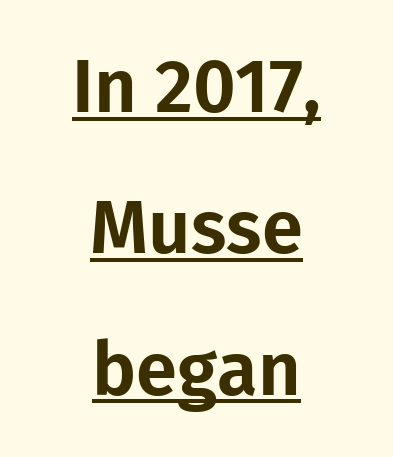
Q: Is the text italic (slanted)? A: No, it is upright.
Q: Is the typeface a serif or a sans-serif typeface? A: Sans-serif.
Q: Is the text underlined? A: Yes.
Q: How is the paragraph aligned? A: Centered.
Q: Is the spacing between letters normal or unusually wide? A: Normal.
Q: Is the spacing between lines tight, normal or loose? A: Loose.
Q: Width (condensed, normal, or wide)? A: Normal.
Q: Stroke contrast? A: Low.
Q: x-height? A: Medium.
Q: Monospaced? A: No.
